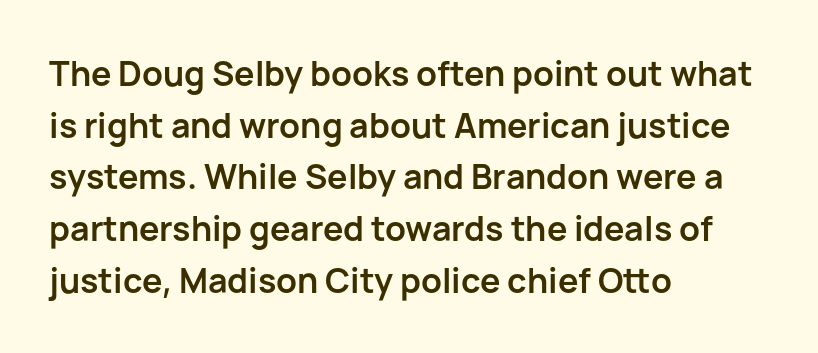
Q: Is the text bold? A: Yes.
Q: Is the text italic (slanted)? A: No, it is upright.
Q: Is the typeface a serif or a sans-serif typeface? A: Sans-serif.
Q: Is the text underlined? A: No.
Q: How is the paragraph aligned? A: Left-aligned.
Q: Is the spacing between letters normal or unusually wide? A: Normal.
Q: Is the spacing between lines tight, normal or loose? A: Normal.
Q: Width (condensed, normal, or wide)? A: Normal.
Q: Stroke contrast? A: Low.
Q: x-height? A: Medium.
Q: Monospaced? A: No.
